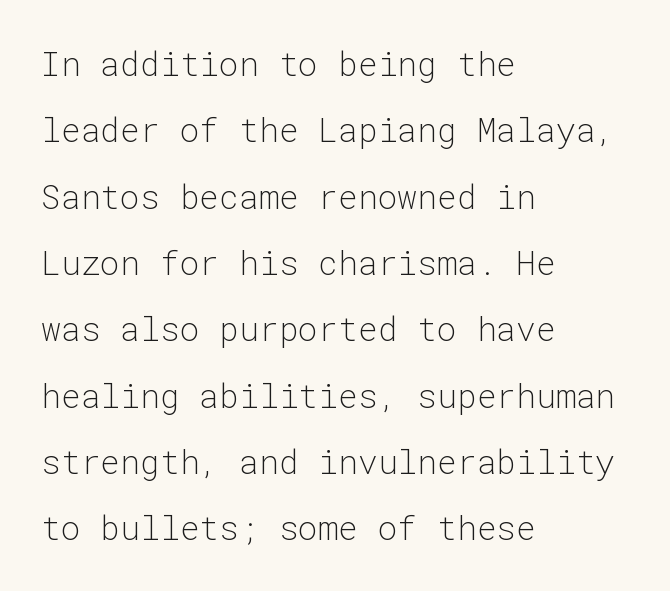
Q: Is the text bold? A: No.
Q: Is the text italic (slanted)? A: No, it is upright.
Q: Is the typeface a serif or a sans-serif typeface? A: Sans-serif.
Q: Is the text underlined? A: No.
Q: How is the paragraph aligned? A: Left-aligned.
Q: Is the spacing between letters normal or unusually wide? A: Normal.
Q: Is the spacing between lines tight, normal or loose? A: Loose.
Q: Width (condensed, normal, or wide)? A: Normal.
Q: Stroke contrast? A: Low.
Q: x-height? A: Medium.
Q: Monospaced? A: Yes.
